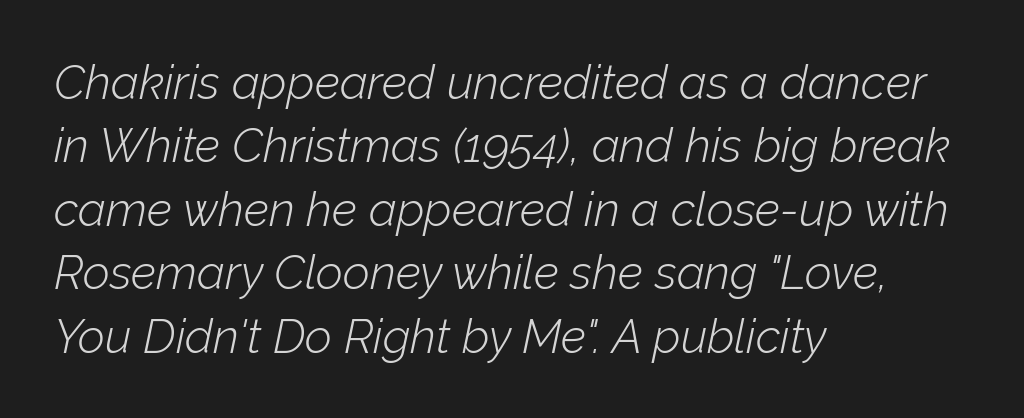
Does the leading feel generous? No, just average. Here the glyphs are tracked normally, forming tight word shapes. Notice how the stems are inclined rather than vertical — that's the hallmark of italics. Stem width sits at or under what a default text font uses.
